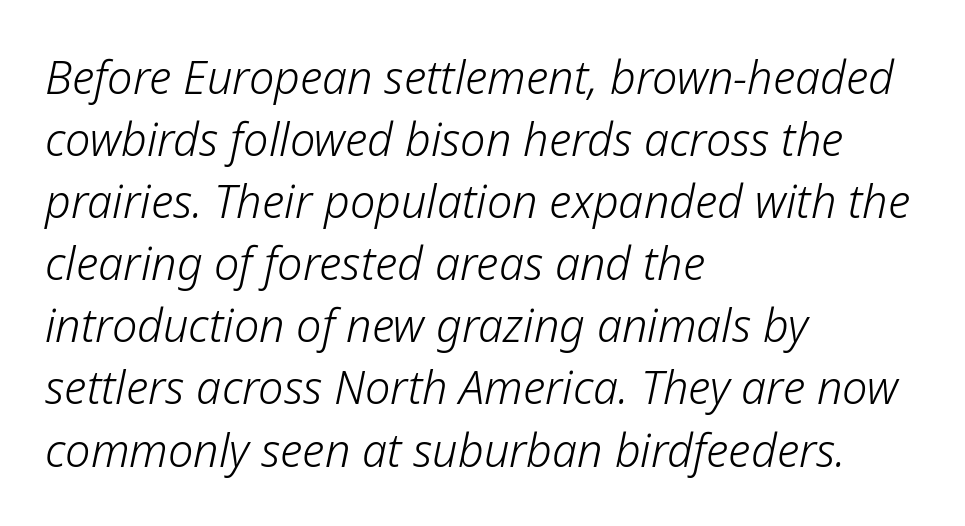
{"italic": "yes", "lean": "right", "slant_degrees": 12, "bold": "no", "weight": "light", "width": "normal", "stroke_contrast": "low", "x_height": "medium", "monospaced": "no", "underline": "no", "align": "left", "line_spacing": "normal", "line_spacing_ratio": 1.38, "letter_spacing": "normal", "letter_spacing_em": 0.0, "glyph_px": 45}
